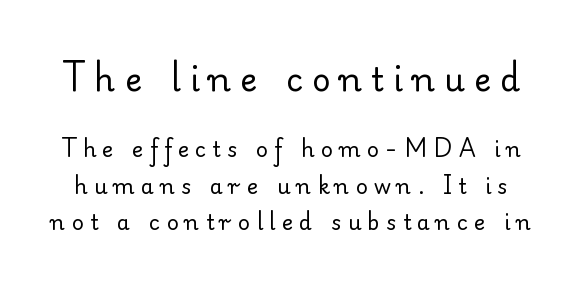
{"serif": "yes", "italic": "no", "bold": "no", "weight": "regular", "width": "normal", "stroke_contrast": "low", "x_height": "small", "monospaced": "no", "underline": "no", "line_spacing_ratio": 1.74, "letter_spacing": "wide", "letter_spacing_em": 0.3, "larger_block": "first", "size_ratio": 1.52, "glyph_px": 32}
